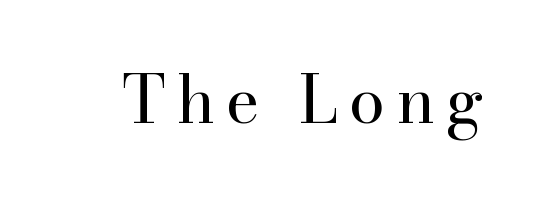
Q: Is the text bold? A: No.
Q: Is the text italic (slanted)? A: No, it is upright.
Q: Is the typeface a serif or a sans-serif typeface? A: Serif.
Q: Is the text underlined? A: No.
Q: Width (condensed, normal, or wide)? A: Normal.
Q: Stroke contrast? A: High.
Q: x-height? A: Small.
Q: Monospaced? A: No.
